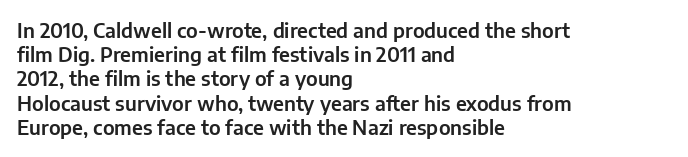
If you drew a line through each stem, it would be perfectly vertical. The line texture is even and compact thanks to regular tracking. Which margin do the lines hug? The left one — the right edge is uneven. Letters rest on an invisible, unmarked baseline.
